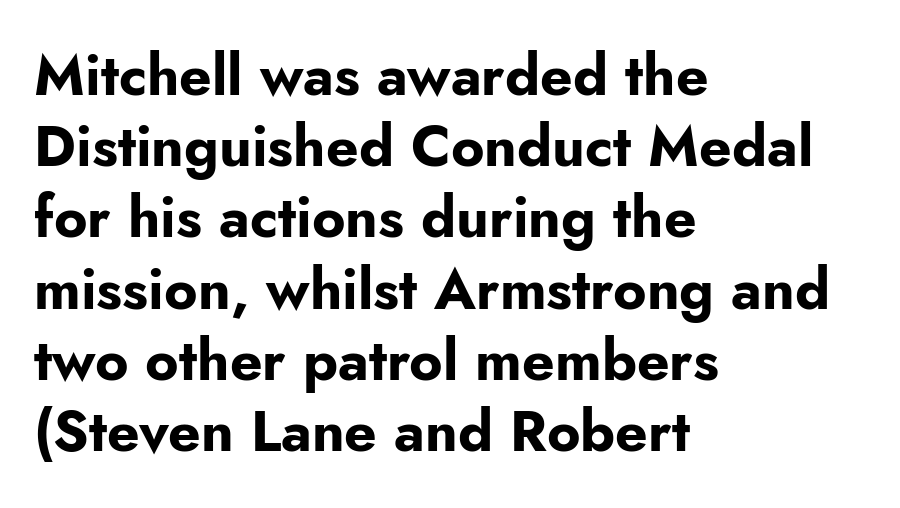
{"serif": "no", "italic": "no", "bold": "yes", "weight": "bold", "width": "normal", "stroke_contrast": "low", "x_height": "small", "monospaced": "no", "underline": "no", "align": "left", "line_spacing": "normal", "line_spacing_ratio": 1.25, "letter_spacing": "normal", "letter_spacing_em": 0.0, "glyph_px": 57}
